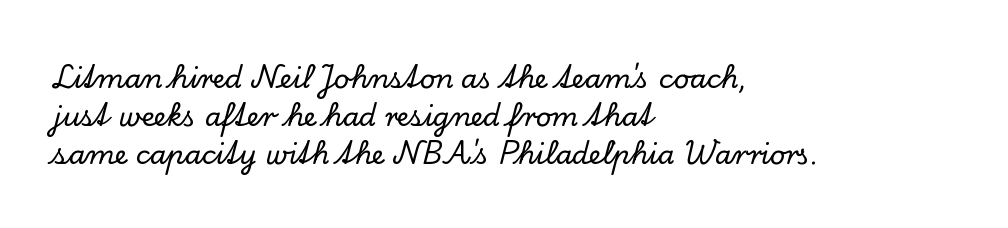
The ragged edge is on the right, which tells us the setting is flush left. Underline: absent. Does the leading feel generous? No, just average. The type is set solid horizontally, with unmodified tracking.
